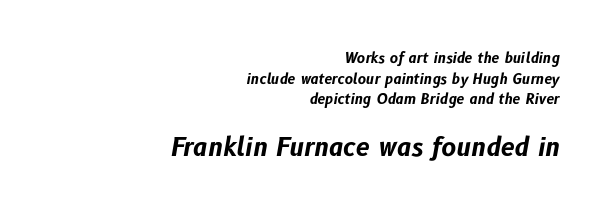
Letters rest on an invisible, unmarked baseline. How are the letters spaced? Ordinarily, with no added tracking. When letters slant like this, we call the style italic. The lower block of text is set noticeably larger than the block above it. Alignment: flush right. Each new line begins a customary step beneath the previous one.
